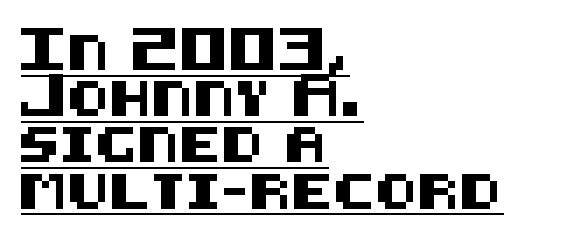
{"serif": "no", "italic": "no", "width": "normal", "stroke_contrast": "medium", "x_height": "large", "underline": "yes", "align": "left", "line_spacing": "normal", "line_spacing_ratio": 1.32, "letter_spacing": "normal", "letter_spacing_em": 0.0, "glyph_px": 35}
